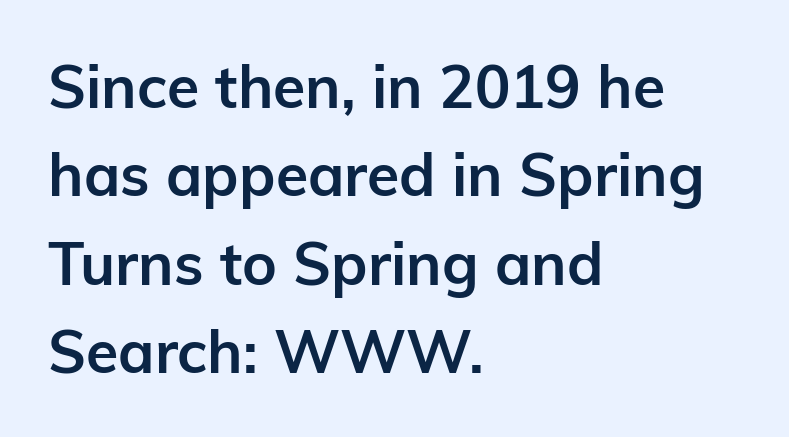
These lines were composed using upright roman letters. In terms of leading, this rendering sits right in the middle. Nothing sits at the stroke ends, so this counts as sans-serif. Each letter keeps its own natural width here, so spacing adapts to shape. Clear beneath every line of the passage. I'd describe the lettering as bold — thick and assertive.
